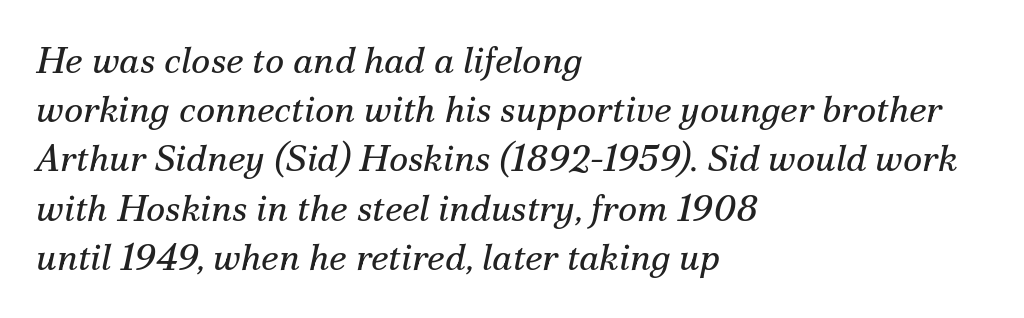
Heft: none added — not bold. Casual observation: everything's shoved over to the left. The words here are not underlined. Classification — serif. Looks like regular typesetting: each glyph gets only the width it needs. The rendering keeps characters at their native spacing.
